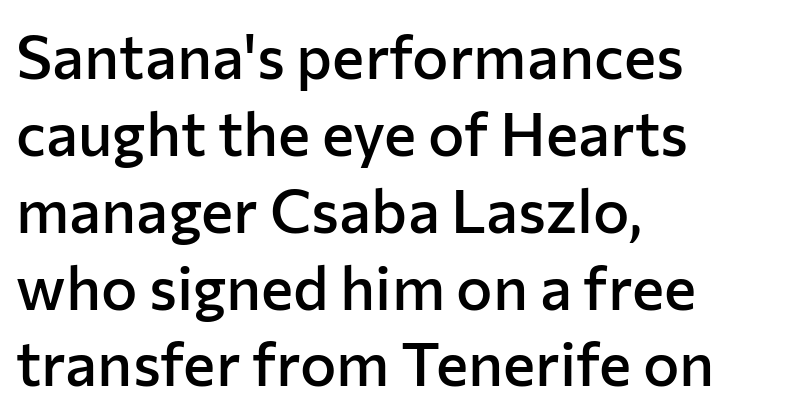
{"serif": "no", "italic": "no", "bold": "semi", "weight": "semibold", "width": "normal", "stroke_contrast": "low", "x_height": "medium", "monospaced": "no", "underline": "no", "align": "left", "line_spacing": "normal", "line_spacing_ratio": 1.26, "letter_spacing": "normal", "letter_spacing_em": 0.0, "glyph_px": 61}
